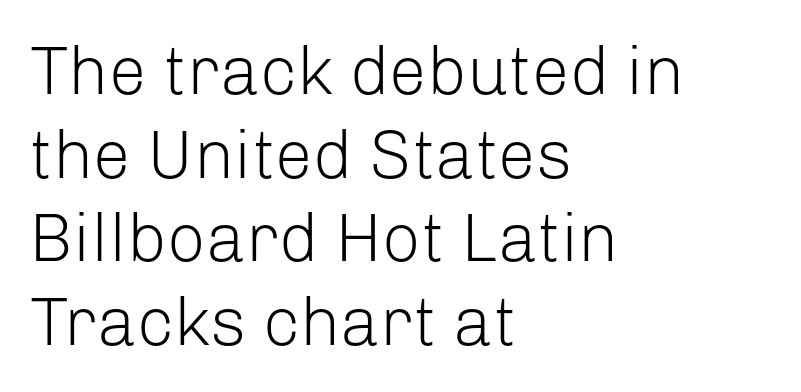
{"serif": "no", "italic": "no", "bold": "no", "weight": "light", "width": "normal", "stroke_contrast": "low", "x_height": "medium", "monospaced": "no", "underline": "no", "align": "left", "line_spacing_ratio": 1.23, "letter_spacing": "normal", "letter_spacing_em": 0.0, "glyph_px": 68}
